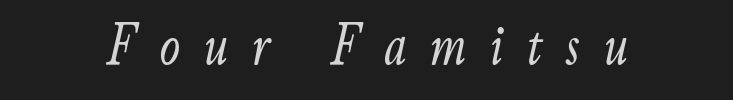
{"italic": "yes", "lean": "right", "slant_degrees": 9, "bold": "no", "weight": "light", "width": "condensed", "stroke_contrast": "low", "x_height": "small", "monospaced": "no", "underline": "no", "align": "center", "letter_spacing": "wide", "letter_spacing_em": 0.39, "glyph_px": 61}
